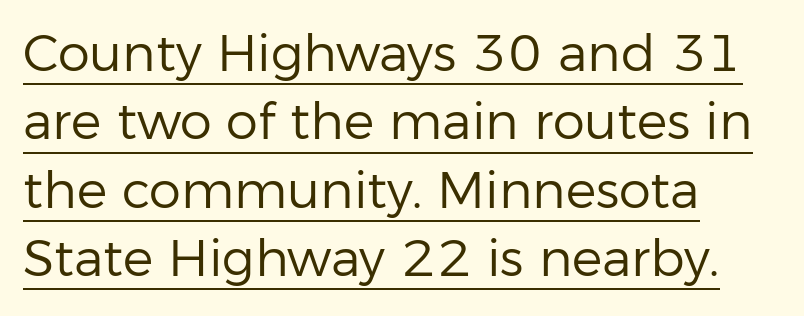
Q: Is the text bold? A: No.
Q: Is the text italic (slanted)? A: No, it is upright.
Q: Is the typeface a serif or a sans-serif typeface? A: Sans-serif.
Q: Is the text underlined? A: Yes.
Q: How is the paragraph aligned? A: Left-aligned.
Q: Is the spacing between letters normal or unusually wide? A: Normal.
Q: Is the spacing between lines tight, normal or loose? A: Normal.
Q: Width (condensed, normal, or wide)? A: Normal.
Q: Stroke contrast? A: Low.
Q: x-height? A: Medium.
Q: Monospaced? A: No.
